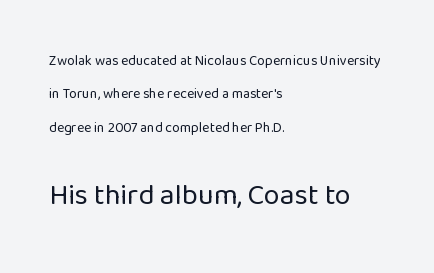
Q: Is the text bold? A: No.
Q: Is the text italic (slanted)? A: No, it is upright.
Q: Is the typeface a serif or a sans-serif typeface? A: Sans-serif.
Q: Is the text underlined? A: No.
Q: How is the paragraph aligned? A: Left-aligned.
Q: Is the spacing between letters normal or unusually wide? A: Normal.
Q: Is the spacing between lines tight, normal or loose? A: Loose.
Q: Which block of text is set in a larger size, the first (top) or the second (bottom)? A: The second (bottom) one.
Q: Width (condensed, normal, or wide)? A: Normal.
Q: Stroke contrast? A: Low.
Q: x-height? A: Medium.
Q: Monospaced? A: No.
